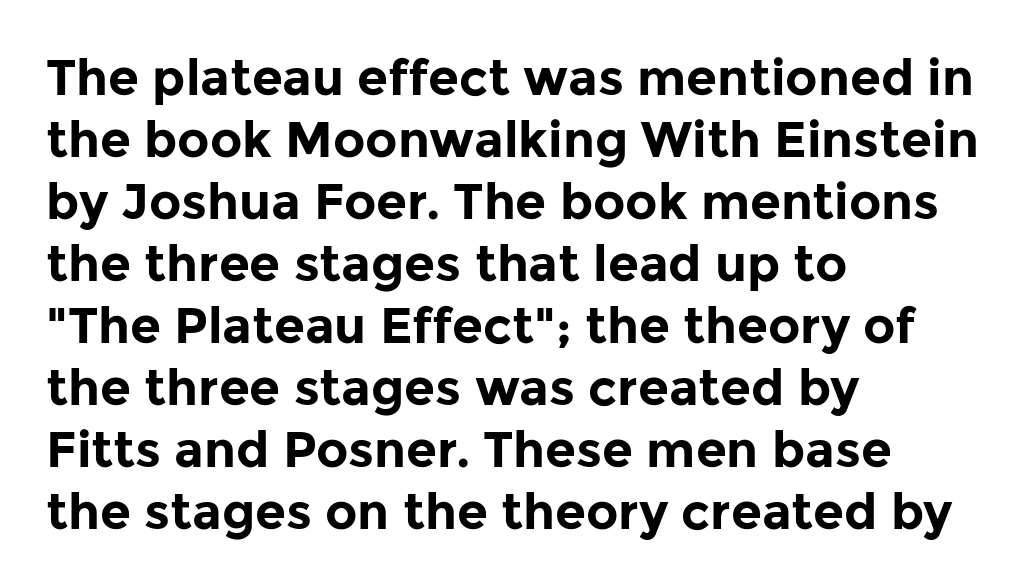
Typographic density is high because the face is bold. A clean baseline with only descenders dipping below it. The text was rendered using a sans face with plain stroke endings. Standard letterfit; no display-style spreading of the glyphs. The face used here is proportionally spaced, like ordinary book or web type.
